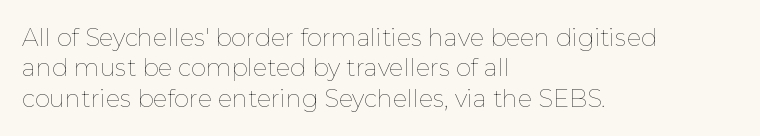
The type sits square on the baseline with zero lean. Only glyphs here, with clear space below each row. This sample is left-justified, so line endings fall wherever the words run out. Nothing unusual about the tracking: characters are spaced as the font intends. No extra ink here — the face is not bold.
